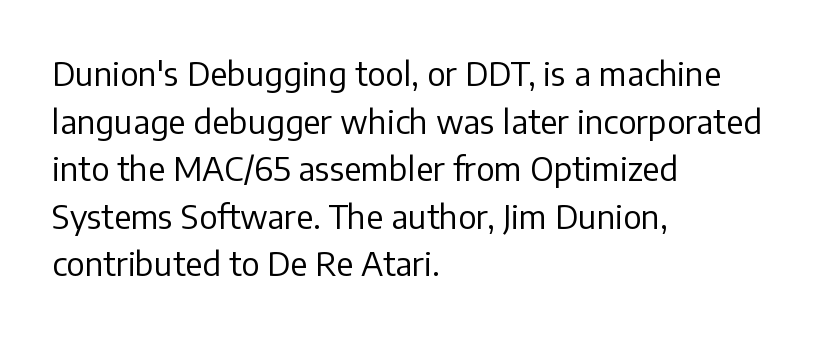
{"serif": "no", "italic": "no", "bold": "no", "weight": "regular", "width": "normal", "stroke_contrast": "low", "x_height": "medium", "monospaced": "no", "underline": "no", "align": "left", "line_spacing": "normal", "line_spacing_ratio": 1.44, "letter_spacing": "normal", "letter_spacing_em": 0.0, "glyph_px": 33}
